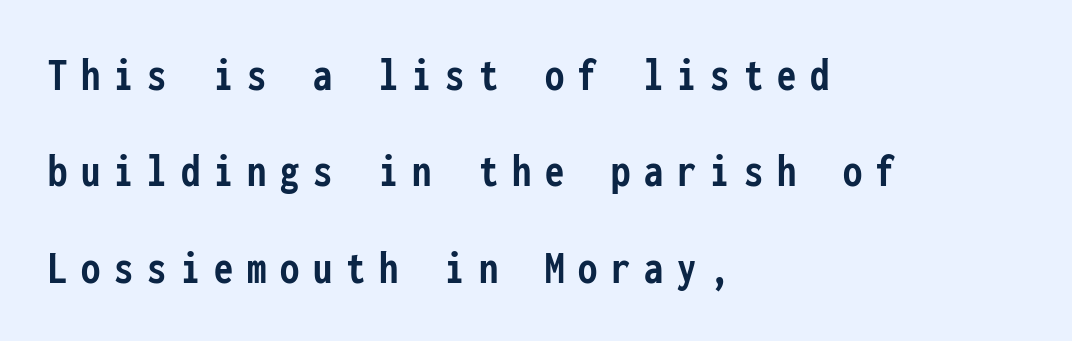
The image shows 48 px semibold, condensed sans-serif type, upright, monospaced; set left-aligned, loose line spacing (2.01x), unusually wide letter spacing (+0.29 em), not underlined; low stroke contrast and a medium x-height.
